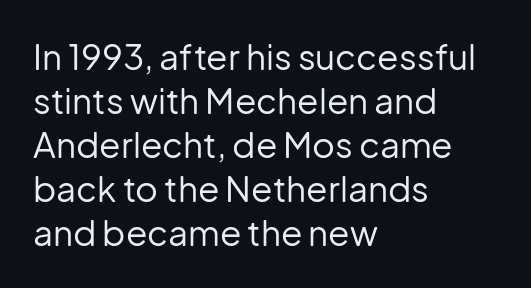
Typographically, this falls in the sans-serif category. No extra tracking has been applied to these lines. Vertically, the passage feels balanced, rows spaced as you'd expect. Reading down the block, your eye returns to a fixed left position each line.
